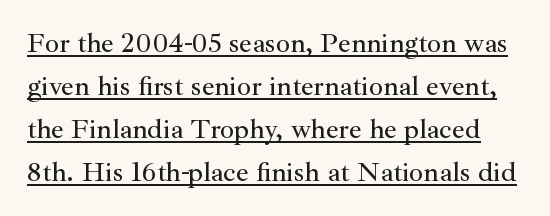
Q: Is the text italic (slanted)? A: No, it is upright.
Q: Is the typeface a serif or a sans-serif typeface? A: Serif.
Q: Is the text underlined? A: Yes.
Q: Is the spacing between letters normal or unusually wide? A: Normal.
Q: Is the spacing between lines tight, normal or loose? A: Normal.
Q: Width (condensed, normal, or wide)? A: Normal.
Q: Stroke contrast? A: Medium.
Q: x-height? A: Small.
Q: Monospaced? A: No.
